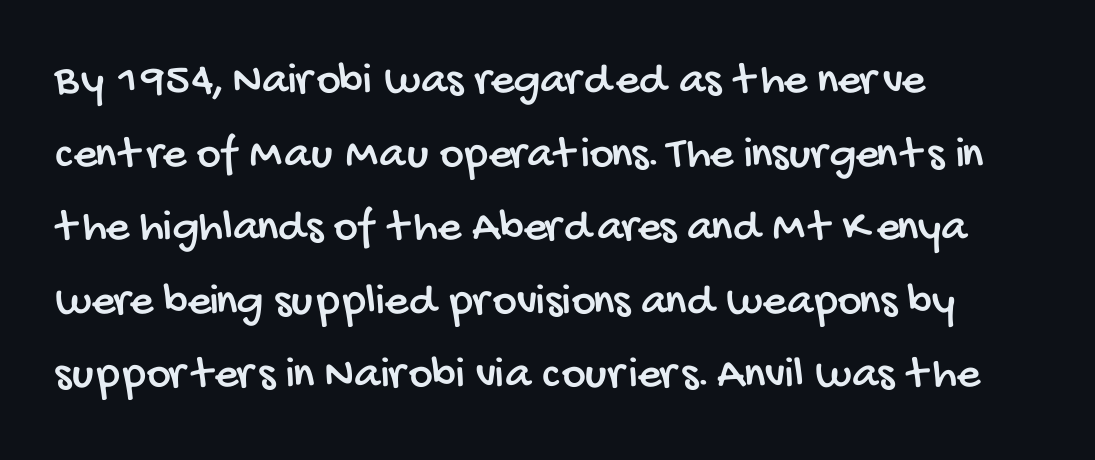
The image shows 46 px condensed sans-serif type; set left-aligned, normal line spacing (1.6x), normal letter spacing, not underlined; low stroke contrast and a large x-height.
